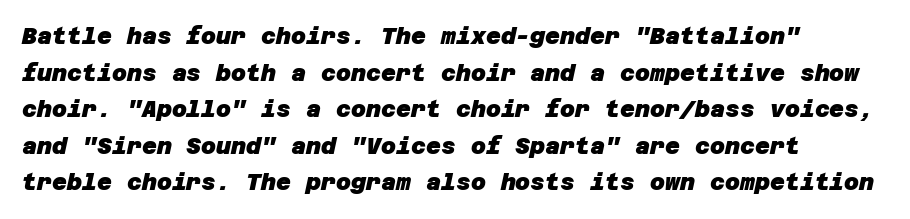
{"bold": "yes", "underline": "no", "align": "left", "line_spacing": "normal", "line_spacing_ratio": 1.59, "letter_spacing": "normal", "letter_spacing_em": 0.0, "glyph_px": 23}
